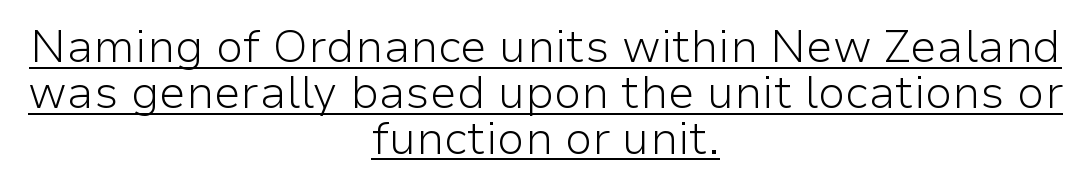
{"serif": "no", "italic": "no", "bold": "no", "weight": "light", "width": "normal", "stroke_contrast": "low", "x_height": "medium", "monospaced": "no", "underline": "yes", "align": "center", "line_spacing": "tight", "line_spacing_ratio": 1.02, "letter_spacing": "normal", "letter_spacing_em": 0.0, "glyph_px": 45}
